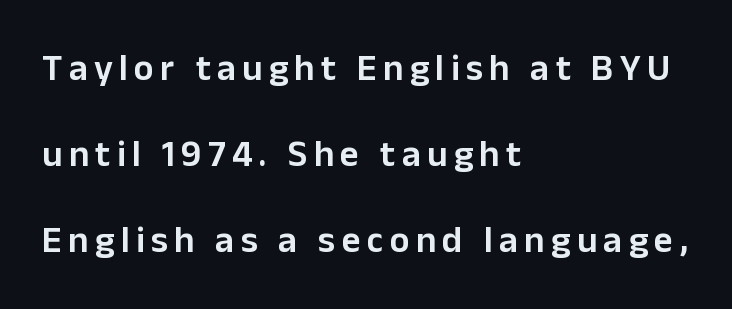
Does the copy run flush right? No — it runs flush left. Letterform terminals end flat and unadorned throughout the passage. Reading down the column, the eye jumps a long way to each next line. Underline: absent. The typesetting leans somewhat heavy: a semibold.
